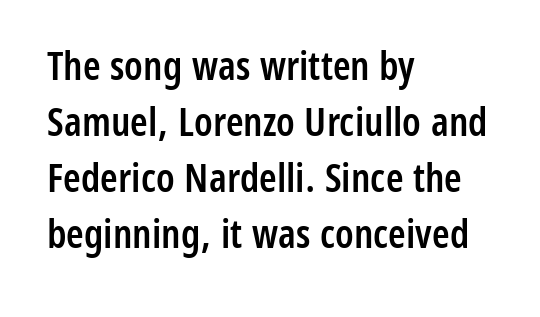
The image shows 40 px semibold, condensed sans-serif type, upright; set left-aligned, normal line spacing (1.4x), normal letter spacing, not underlined; low stroke contrast and a medium x-height.
